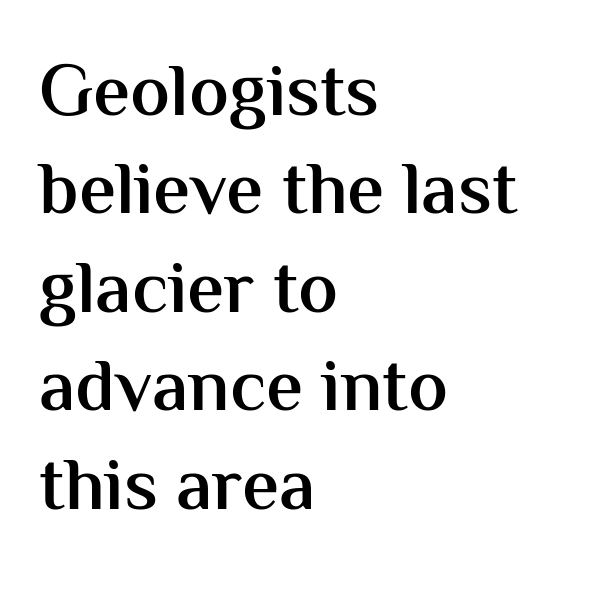
{"serif": "no", "italic": "no", "bold": "semi", "weight": "semibold", "width": "normal", "stroke_contrast": "medium", "x_height": "medium", "monospaced": "no", "underline": "no", "align": "left", "line_spacing": "normal", "line_spacing_ratio": 1.33, "letter_spacing": "normal", "letter_spacing_em": 0.0, "glyph_px": 74}
